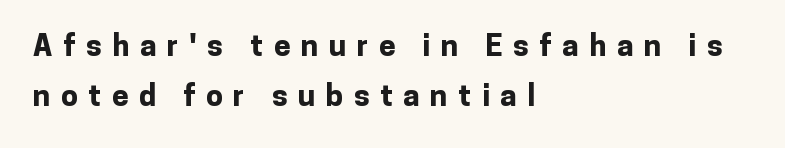
Caption: expanded tracking, letters set apart. Is the block centered? No — it sits flush against the left margin. The string is rendered with underlining switched off. Character widths vary here, with narrow letters taking less room than wide ones. Strong, thick strokes mark this as bold type.
